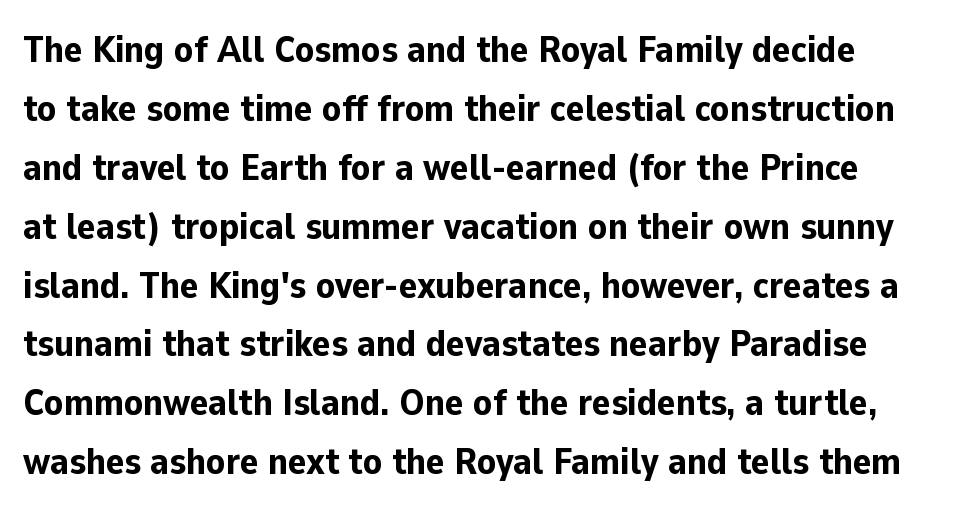
The image shows 38 px bold sans-serif type, upright; set normal line spacing (1.55x), normal letter spacing, not underlined; low stroke contrast and a medium x-height.
